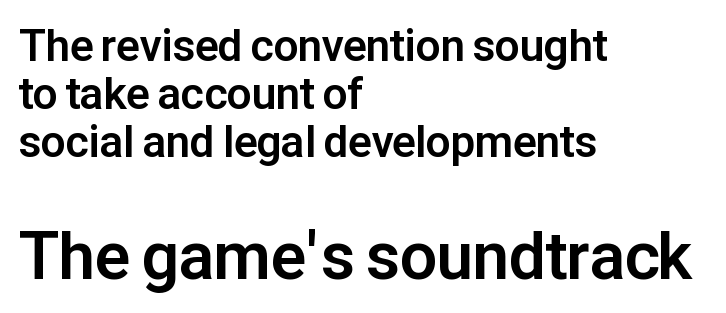
The image shows 66 px bold sans-serif type, upright; set left-aligned, tight line spacing (1.09x), normal letter spacing, not underlined; the second (bottom) block is 1.5x larger; low stroke contrast and a medium x-height.
